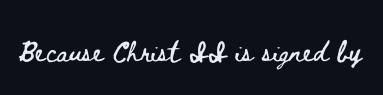
Q: Is the text italic (slanted)? A: Yes.
Q: Is the text underlined? A: No.
Q: Is the spacing between letters normal or unusually wide? A: Normal.
